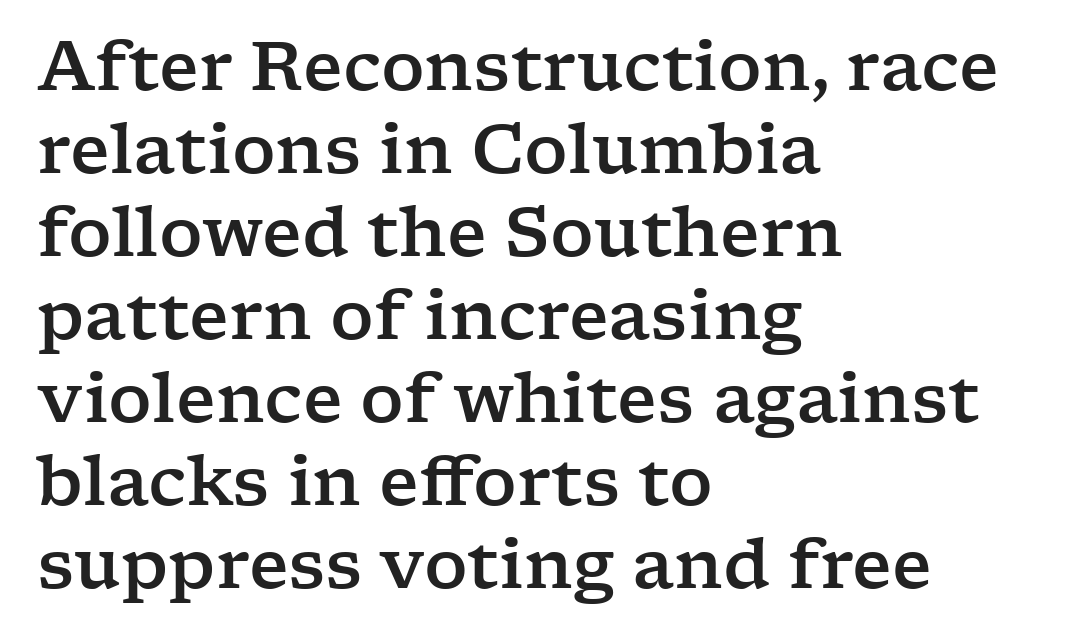
{"serif": "yes", "italic": "no", "width": "wide", "stroke_contrast": "low", "x_height": "medium", "monospaced": "no", "underline": "no", "align": "left", "line_spacing_ratio": 1.22, "letter_spacing": "normal", "letter_spacing_em": 0.0, "glyph_px": 68}
